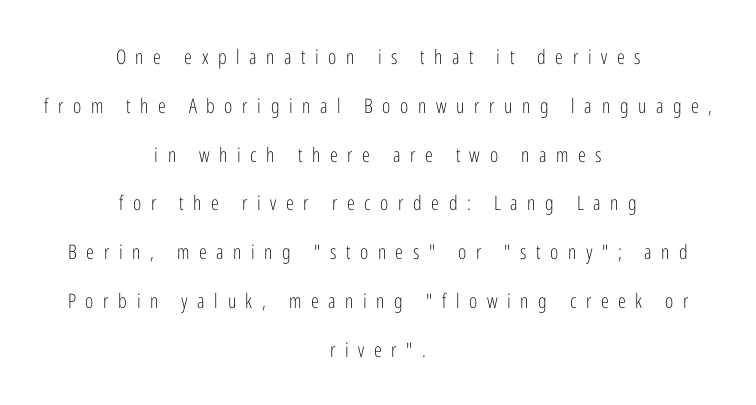
Q: Is the text bold? A: No.
Q: Is the text italic (slanted)? A: No, it is upright.
Q: Is the text underlined? A: No.
Q: How is the paragraph aligned? A: Centered.
Q: Is the spacing between letters normal or unusually wide? A: Unusually wide.
Q: Is the spacing between lines tight, normal or loose? A: Loose.
